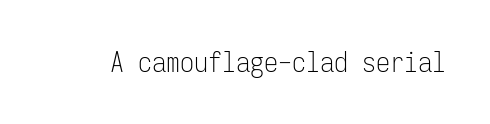
Students, note that the glyphs here touch the page at normal intervals. Weight class: somewhere from thin through regular. The passage shown is typed in a monospace face where columns stay perfectly aligned. This sample uses an upright cut, with every glyph sitting square on the baseline. The specimen omits any rule beneath the text block's lines.
